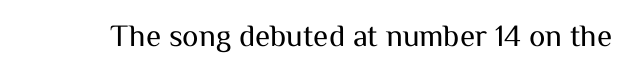
{"serif": "no", "italic": "no", "bold": "no", "weight": "regular", "width": "normal", "stroke_contrast": "medium", "x_height": "medium", "monospaced": "no", "underline": "no", "letter_spacing": "normal", "letter_spacing_em": 0.0, "glyph_px": 31}
